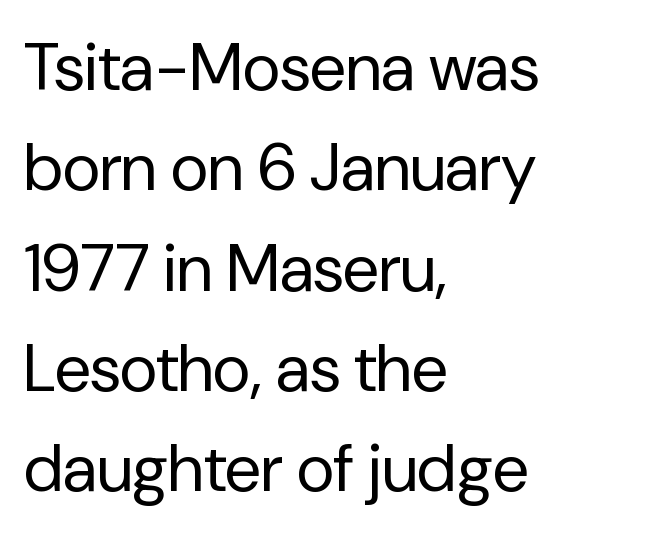
Q: Is the text bold? A: No.
Q: Is the text italic (slanted)? A: No, it is upright.
Q: Is the typeface a serif or a sans-serif typeface? A: Sans-serif.
Q: Is the text underlined? A: No.
Q: How is the paragraph aligned? A: Left-aligned.
Q: Is the spacing between letters normal or unusually wide? A: Normal.
Q: Is the spacing between lines tight, normal or loose? A: Normal.
Q: Width (condensed, normal, or wide)? A: Normal.
Q: Stroke contrast? A: Low.
Q: x-height? A: Medium.
Q: Monospaced? A: No.
